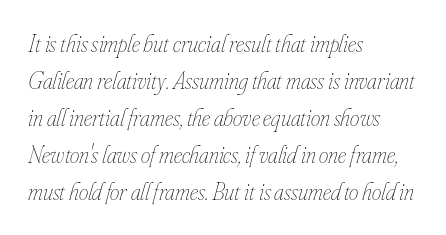
{"italic": "yes", "lean": "right", "slant_degrees": 16, "bold": "no", "underline": "no", "align": "left", "line_spacing": "normal", "line_spacing_ratio": 1.54, "letter_spacing": "normal", "letter_spacing_em": 0.0, "glyph_px": 24}
